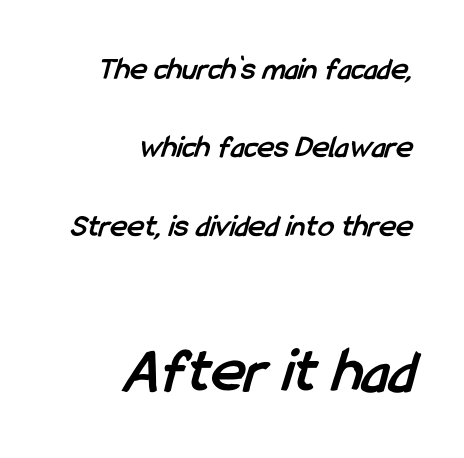
Clear beneath every line of the passage. Serifs: no, the terminals of the letterforms are clean. Nothing unusual about the tracking: characters are spaced as the font intends. A full-strength bold gives these letters their thick strokes. Varying glyph widths throughout — classic text-font behaviour. Line ends are locked; line starts wander.
